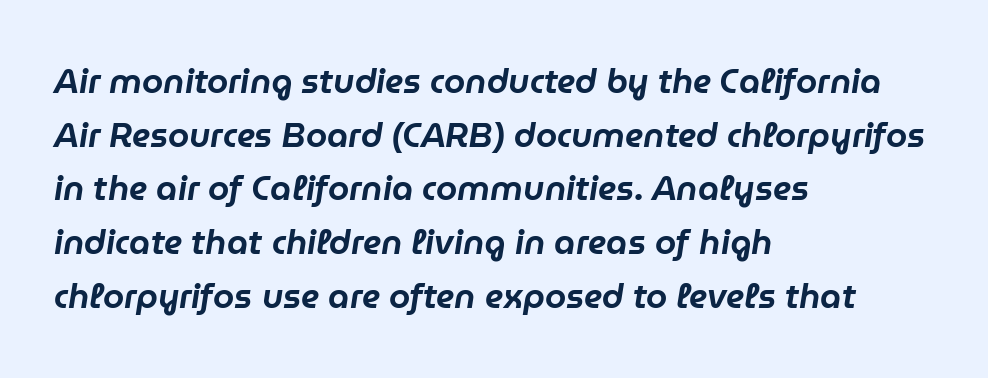
{"italic": "yes", "lean": "right", "slant_degrees": 9, "width": "normal", "stroke_contrast": "low", "x_height": "medium", "monospaced": "no", "underline": "no", "align": "left", "line_spacing": "normal", "line_spacing_ratio": 1.58, "letter_spacing": "normal", "letter_spacing_em": 0.0, "glyph_px": 34}
